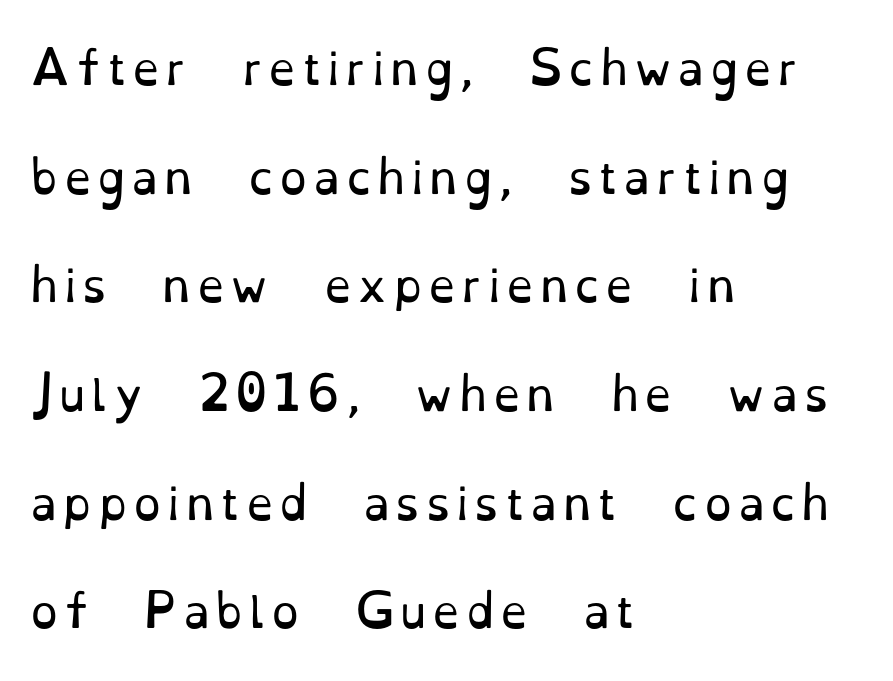
Q: Is the text bold? A: No.
Q: Is the text italic (slanted)? A: No, it is upright.
Q: Is the typeface a serif or a sans-serif typeface? A: Sans-serif.
Q: Is the text underlined? A: No.
Q: How is the paragraph aligned? A: Left-aligned.
Q: Is the spacing between lines tight, normal or loose? A: Loose.
Q: Width (condensed, normal, or wide)? A: Normal.
Q: Stroke contrast? A: Low.
Q: x-height? A: Small.
Q: Monospaced? A: No.
